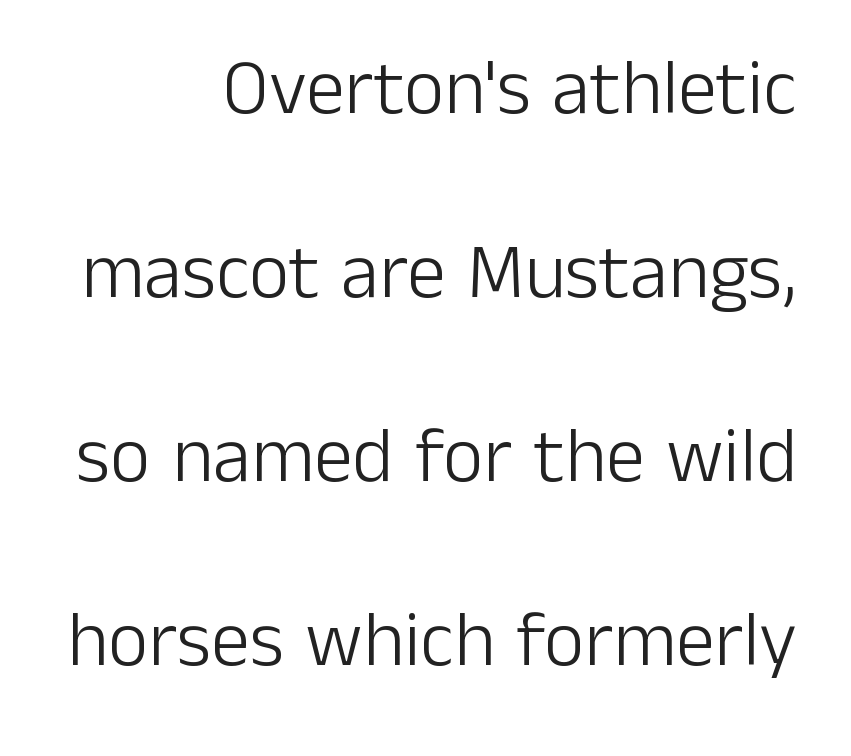
Q: Is the text bold? A: No.
Q: Is the text italic (slanted)? A: No, it is upright.
Q: Is the typeface a serif or a sans-serif typeface? A: Sans-serif.
Q: Is the text underlined? A: No.
Q: How is the paragraph aligned? A: Right-aligned.
Q: Is the spacing between letters normal or unusually wide? A: Normal.
Q: Is the spacing between lines tight, normal or loose? A: Loose.
Q: Width (condensed, normal, or wide)? A: Normal.
Q: Stroke contrast? A: Low.
Q: x-height? A: Medium.
Q: Monospaced? A: No.
